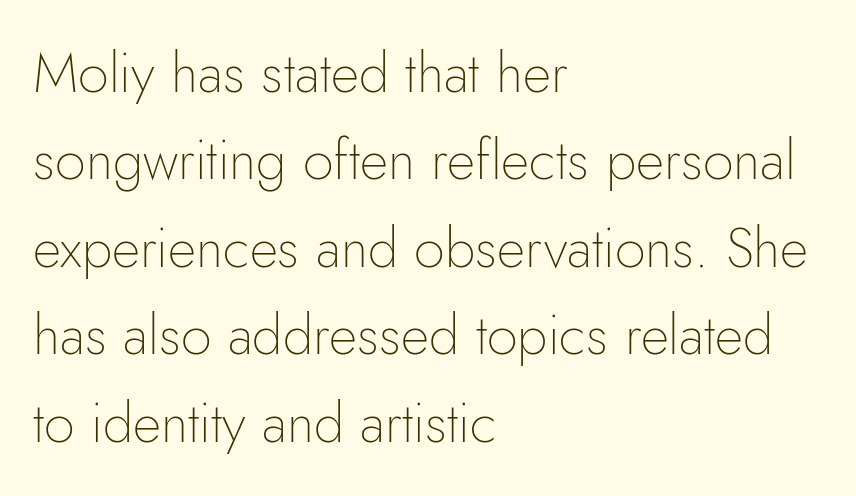
The image shows 55 px thin sans-serif type, upright; set left-aligned, normal line spacing (1.59x), normal letter spacing, not underlined; low stroke contrast and a small x-height.
